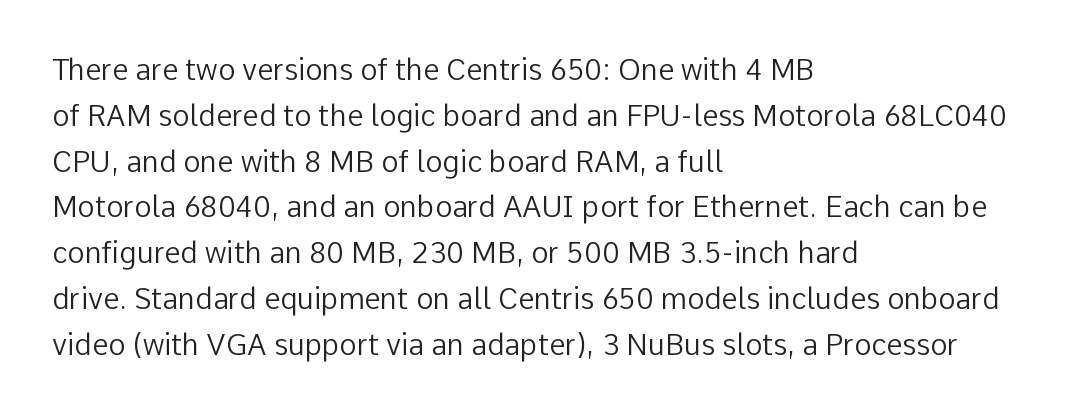
Q: Is the text bold? A: No.
Q: Is the text italic (slanted)? A: No, it is upright.
Q: Is the typeface a serif or a sans-serif typeface? A: Sans-serif.
Q: Is the text underlined? A: No.
Q: How is the paragraph aligned? A: Left-aligned.
Q: Is the spacing between letters normal or unusually wide? A: Normal.
Q: Is the spacing between lines tight, normal or loose? A: Normal.
Q: Width (condensed, normal, or wide)? A: Normal.
Q: Stroke contrast? A: Low.
Q: x-height? A: Medium.
Q: Monospaced? A: No.
